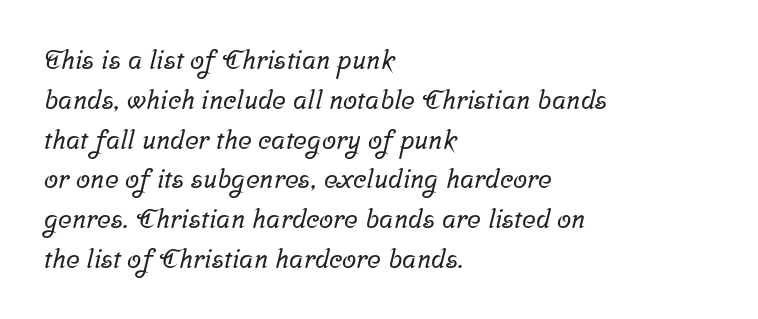
Successive baselines arrive at the customary interval. No extra tracking has been applied to these lines. Reading down the block, your eye returns to a fixed left position each line. The foot of each line stays bare and open.
